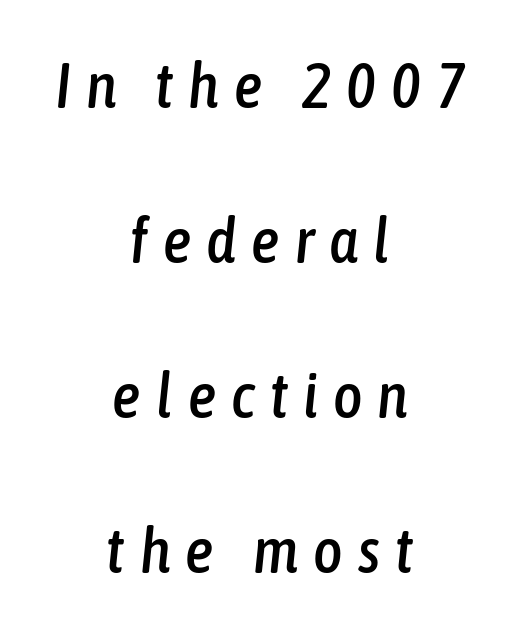
Q: Is the text italic (slanted)? A: Yes, it leans right by about 6 degrees.
Q: Is the text underlined? A: No.
Q: How is the paragraph aligned? A: Centered.
Q: Is the spacing between letters normal or unusually wide? A: Unusually wide.
Q: Is the spacing between lines tight, normal or loose? A: Loose.
Q: Width (condensed, normal, or wide)? A: Condensed.
Q: Stroke contrast? A: Low.
Q: x-height? A: Medium.
Q: Monospaced? A: No.
